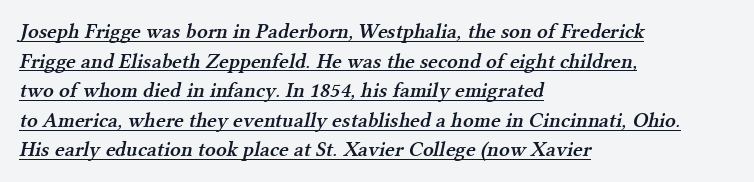
Q: Is the text bold? A: Semi-bold.
Q: Is the text underlined? A: Yes.
Q: How is the paragraph aligned? A: Left-aligned.
Q: Is the spacing between letters normal or unusually wide? A: Normal.
Q: Is the spacing between lines tight, normal or loose? A: Normal.
